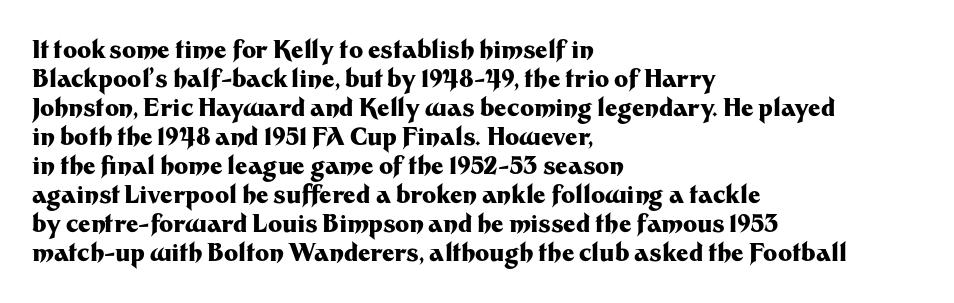
The image shows 24 px bold type, upright; set left-aligned, line spacing 1.21x, normal letter spacing, not underlined.
